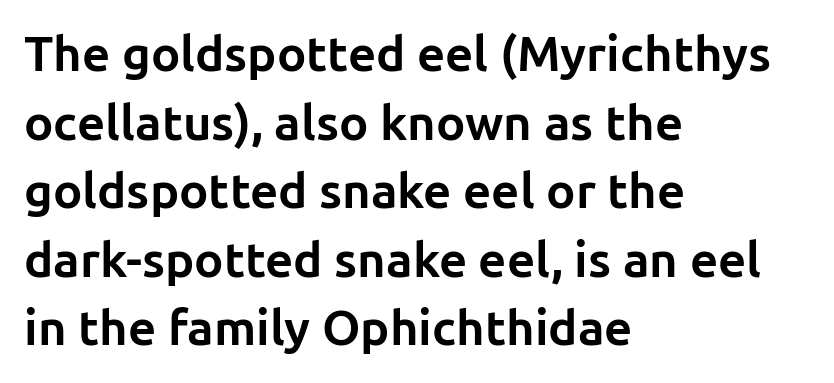
{"serif": "no", "italic": "no", "bold": "yes", "weight": "bold", "width": "normal", "stroke_contrast": "low", "x_height": "medium", "monospaced": "no", "underline": "no", "align": "left", "line_spacing": "normal", "line_spacing_ratio": 1.4, "letter_spacing": "normal", "letter_spacing_em": 0.0, "glyph_px": 49}
